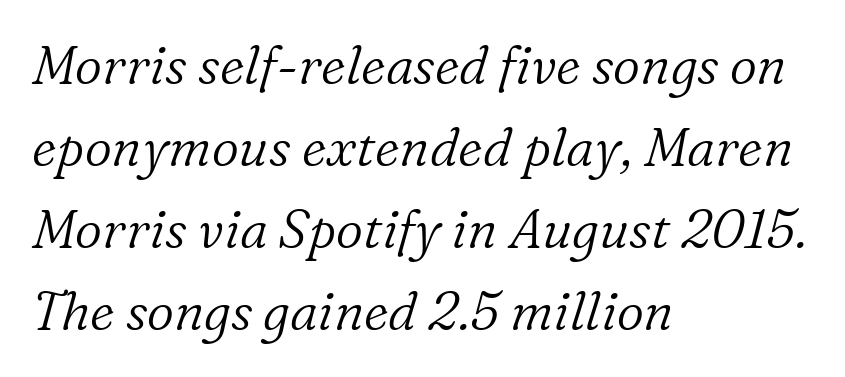
{"serif": "yes", "italic": "yes", "lean": "right", "slant_degrees": 16, "bold": "no", "weight": "light", "width": "normal", "stroke_contrast": "low", "x_height": "medium", "monospaced": "no", "underline": "no", "align": "left", "line_spacing": "normal", "line_spacing_ratio": 1.55, "letter_spacing": "normal", "letter_spacing_em": 0.0, "glyph_px": 53}
